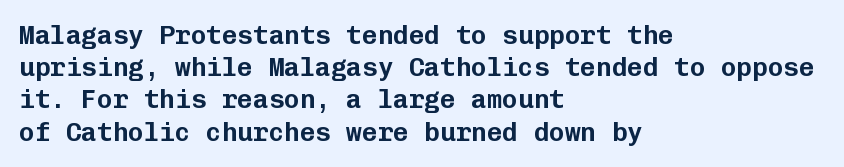
{"italic": "no", "underline": "no", "align": "left", "line_spacing_ratio": 1.24, "letter_spacing": "normal", "letter_spacing_em": 0.0, "glyph_px": 26}
